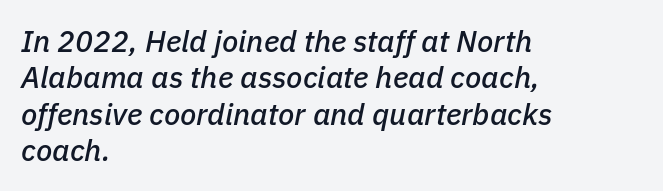
{"italic": "yes", "lean": "right", "slant_degrees": 11, "width": "normal", "stroke_contrast": "low", "x_height": "medium", "monospaced": "no", "underline": "no", "align": "left", "line_spacing_ratio": 1.21, "letter_spacing": "normal", "letter_spacing_em": 0.0, "glyph_px": 30}
